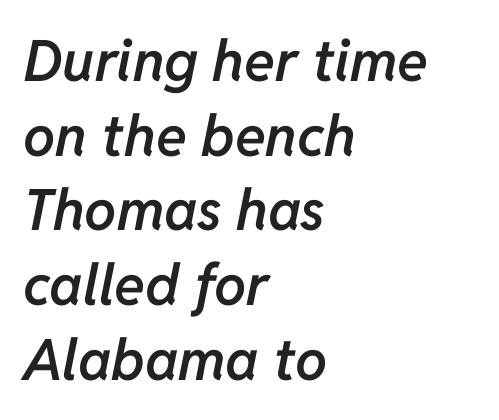
The image shows 57 px semibold type, italic (leaning right); set left-aligned, normal line spacing (1.31x), normal letter spacing, not underlined; low stroke contrast and a medium x-height.
